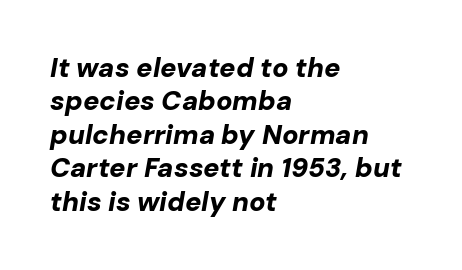
{"italic": "yes", "lean": "right", "slant_degrees": 10, "bold": "yes", "underline": "no", "align": "left", "line_spacing_ratio": 1.24, "letter_spacing": "normal", "letter_spacing_em": 0.0, "glyph_px": 27}
